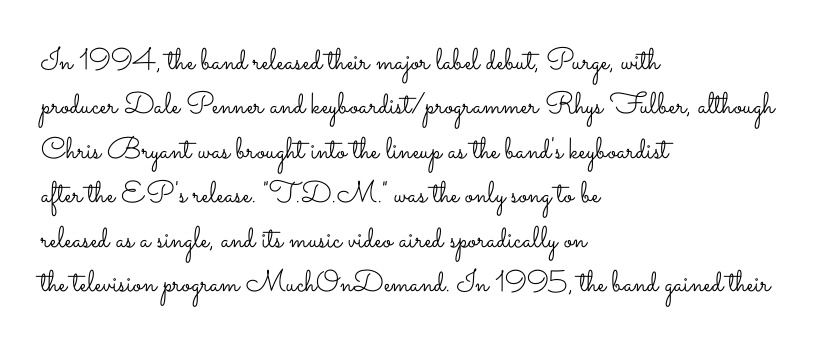
The text block is weighted toward the left margin, trailing off unevenly rightward. Check under the words: just untouched page. Honestly, the letter spacing is just normal — you wouldn't notice it. Note the varied advance widths — an 'i' is clearly narrower than an 'm'.
